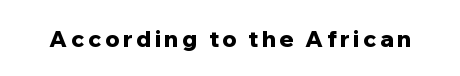
The image shows 23 px bold type, upright; set not underlined.
